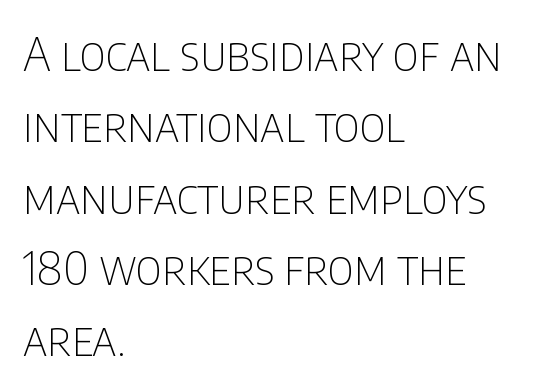
{"serif": "no", "italic": "no", "bold": "no", "weight": "thin", "width": "condensed", "stroke_contrast": "low", "x_height": "large", "monospaced": "no", "underline": "no", "align": "left", "line_spacing": "normal", "line_spacing_ratio": 1.55, "letter_spacing": "normal", "letter_spacing_em": 0.0, "glyph_px": 46}
